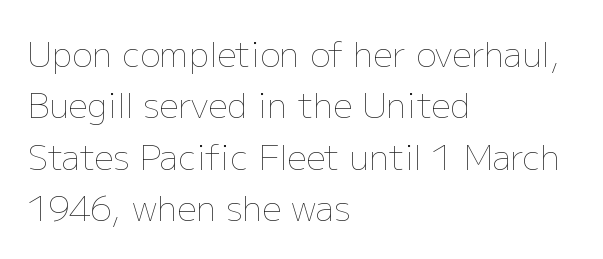
{"italic": "no", "bold": "no", "weight": "thin", "width": "normal", "stroke_contrast": "low", "x_height": "medium", "monospaced": "no", "underline": "no", "align": "left", "line_spacing": "normal", "line_spacing_ratio": 1.51, "letter_spacing": "normal", "letter_spacing_em": 0.0, "glyph_px": 34}
